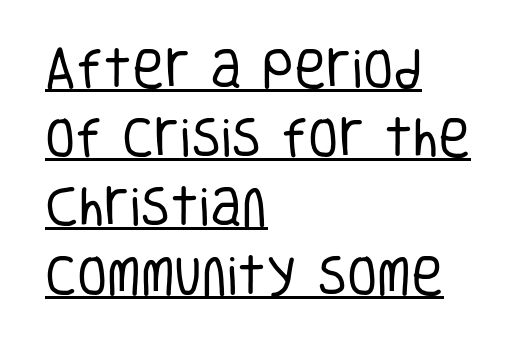
These lines are rendered in a variable-pitch font. What kind of face is this? One without serifs — a sans. Glyph-to-glyph distance matches everyday printed text. Is there an underline? Yes — a line sits under the letters.
